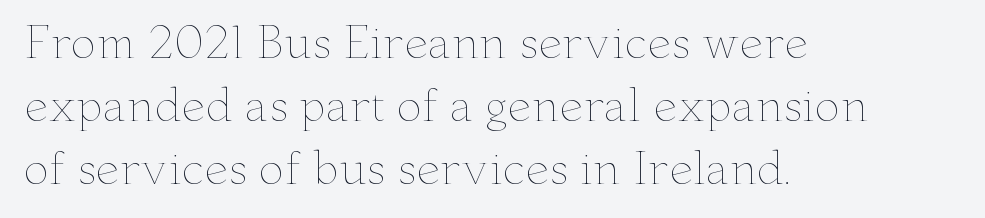
Lines of text with bare space underneath. The rows are spaced the way most documents space them. The letters advance in unequal steps, a hallmark of proportional type. Heaviness? Minimal to ordinary, like unemphasized prose. Ascenders rise straight up at ninety degrees. Horizontally, the lines are justified to the leading edge only.
